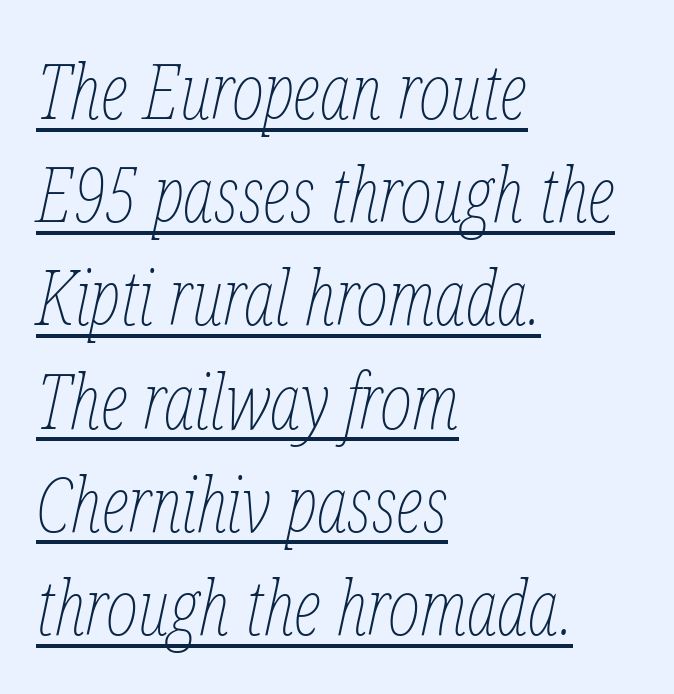
Q: Is the text bold? A: No.
Q: Is the text italic (slanted)? A: Yes, it leans right by about 12 degrees.
Q: Is the text underlined? A: Yes.
Q: How is the paragraph aligned? A: Left-aligned.
Q: Is the spacing between letters normal or unusually wide? A: Normal.
Q: Is the spacing between lines tight, normal or loose? A: Normal.
Q: Width (condensed, normal, or wide)? A: Condensed.
Q: Stroke contrast? A: Low.
Q: x-height? A: Medium.
Q: Monospaced? A: No.
